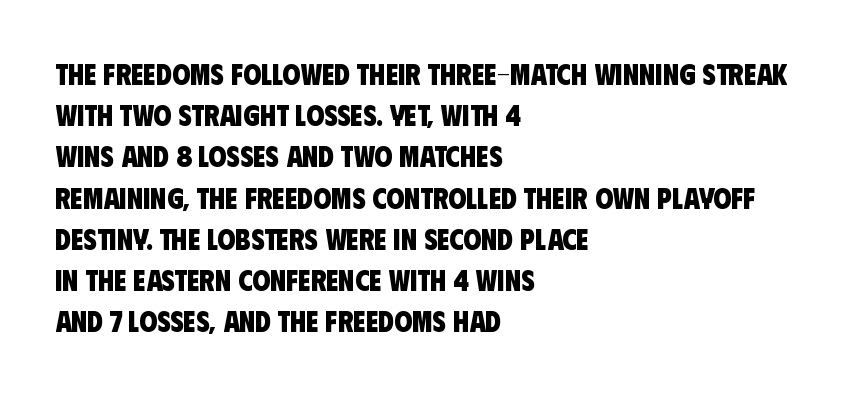
The image shows 29 px heavy, condensed sans-serif type; set left-aligned, normal line spacing (1.42x), normal letter spacing, not underlined; low stroke contrast and a large x-height.
